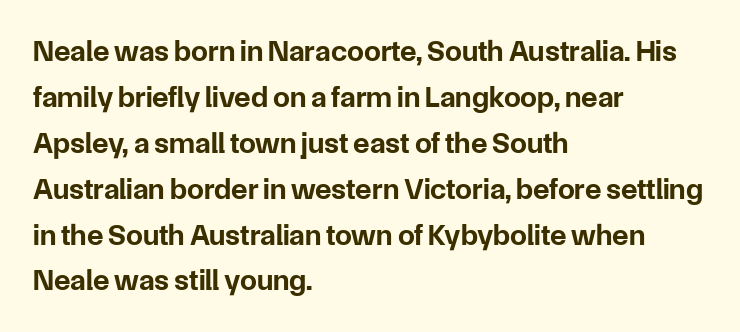
The image shows 30 px bold sans-serif type, upright; set left-aligned, normal line spacing (1.53x), normal letter spacing, not underlined; low stroke contrast and a medium x-height.
